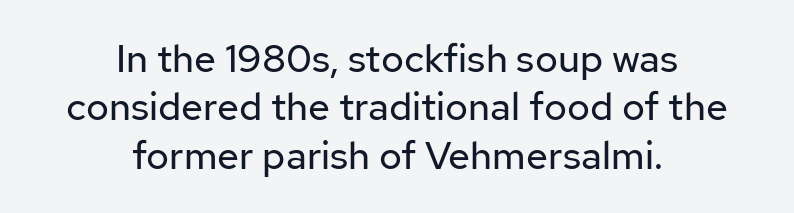
{"serif": "no", "italic": "no", "bold": "no", "weight": "regular", "width": "normal", "stroke_contrast": "low", "x_height": "medium", "monospaced": "no", "underline": "no", "align": "center", "line_spacing_ratio": 1.24, "letter_spacing": "normal", "letter_spacing_em": 0.0, "glyph_px": 39}
